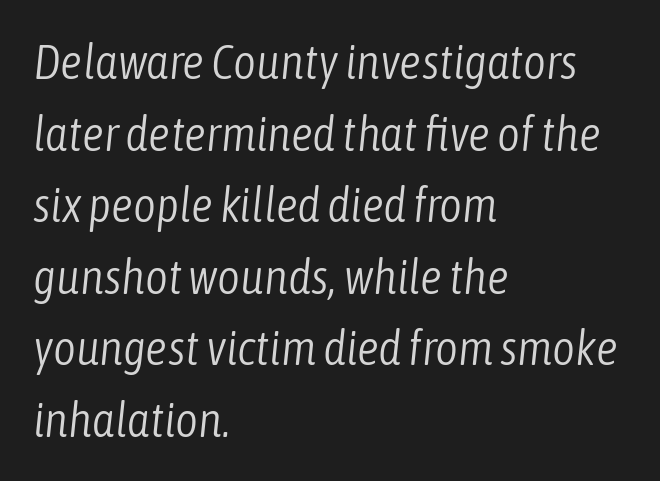
{"italic": "yes", "lean": "right", "slant_degrees": 6, "bold": "no", "weight": "light", "width": "condensed", "stroke_contrast": "low", "x_height": "medium", "monospaced": "no", "underline": "no", "align": "left", "line_spacing": "normal", "line_spacing_ratio": 1.46, "letter_spacing": "normal", "letter_spacing_em": 0.0, "glyph_px": 49}
